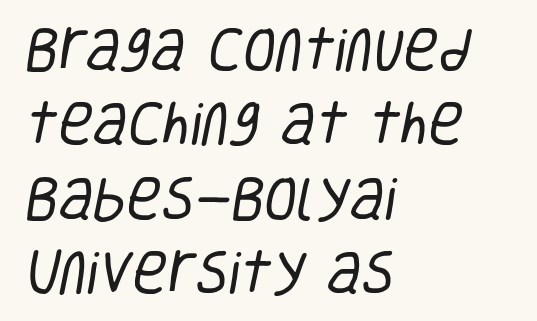
Nothing unusual about the tracking: characters are spaced as the font intends. Interline gaps are of average width in this sample. The rendering anchors every line to the left-hand side. Counters stay open thanks to moderate or lighter strokes.
